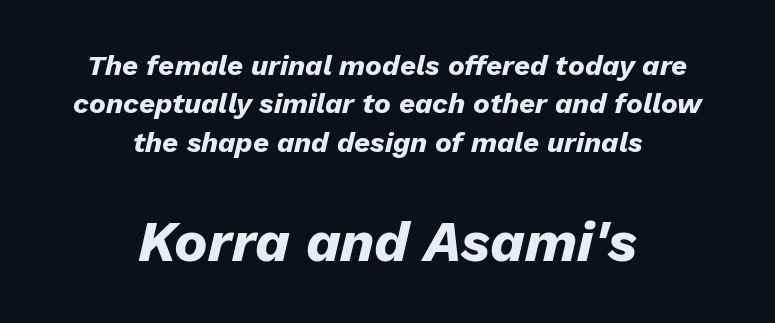
{"italic": "yes", "lean": "right", "slant_degrees": 13, "bold": "yes", "weight": "heavy", "width": "normal", "stroke_contrast": "low", "x_height": "medium", "monospaced": "no", "underline": "no", "align": "center", "line_spacing": "normal", "line_spacing_ratio": 1.37, "letter_spacing": "normal", "letter_spacing_em": 0.0, "larger_block": "second", "size_ratio": 2.0, "glyph_px": 56}
